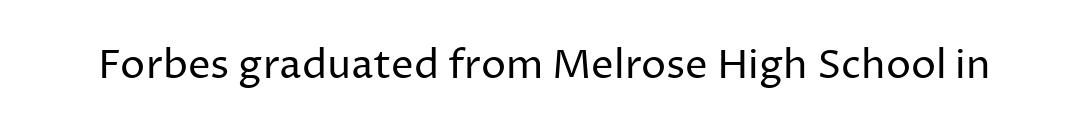
The image shows 40 px regular-weight sans-serif type, upright; set normal letter spacing, not underlined; low stroke contrast and a medium x-height.
